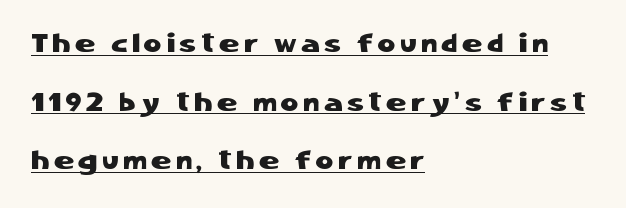
Q: Is the text italic (slanted)? A: No, it is upright.
Q: Is the text underlined? A: Yes.
Q: How is the paragraph aligned? A: Left-aligned.
Q: Is the spacing between lines tight, normal or loose? A: Loose.
